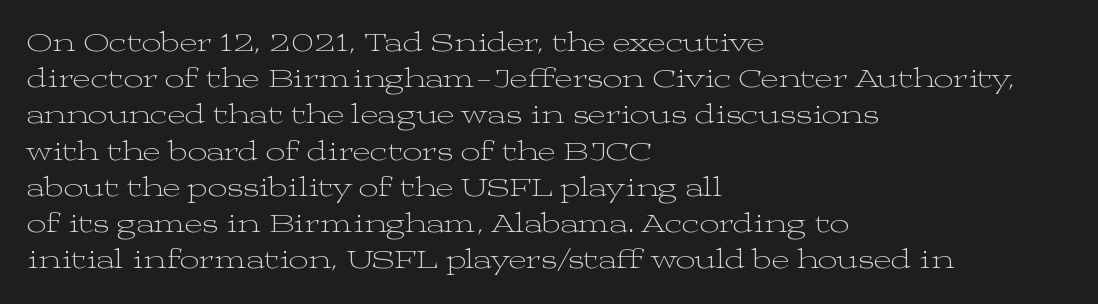
The strokes carry an ordinary text weight at most. Teacher's note: observe the even left margin — that is flush-left alignment. The lines sit at an ordinary, default distance from one another. Does extra space separate the letters? No, they use regular spacing. Posture: vertical. The specimen omits any rule beneath the text block's lines.
